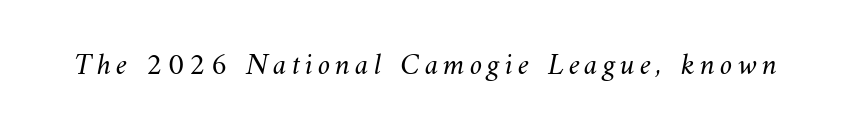
The image shows 31 px light type; set not underlined; medium stroke contrast and a small x-height.
